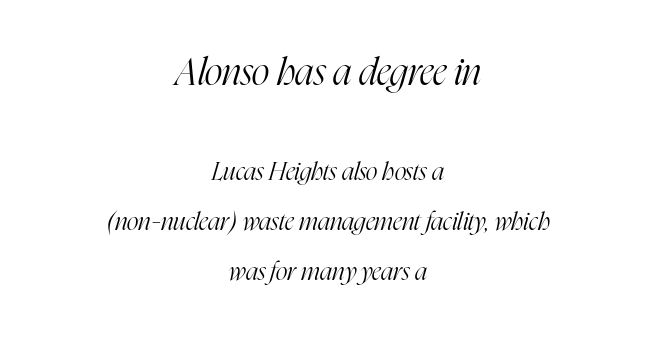
The image shows 38 px light, condensed serif type, italic (leaning right); set centered, loose line spacing (2.0x), normal letter spacing, not underlined; the first (top) block is 1.52x larger; high stroke contrast and a medium x-height.
